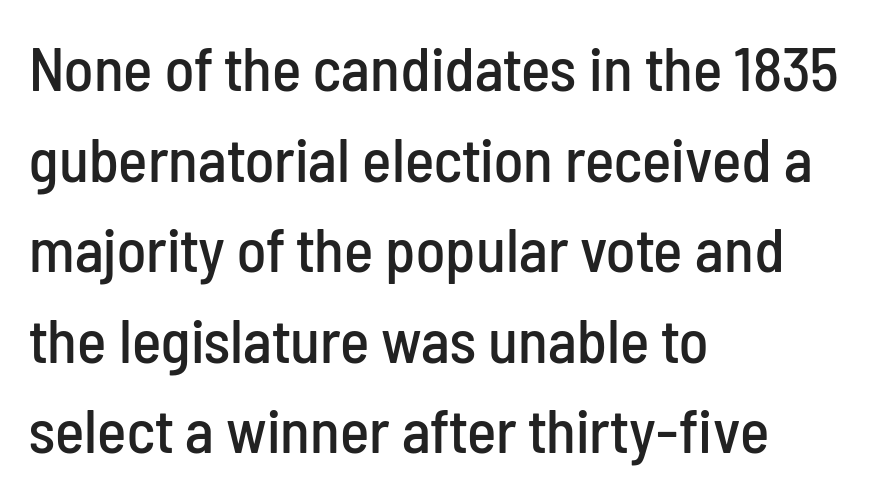
Q: Is the text italic (slanted)? A: No, it is upright.
Q: Is the typeface a serif or a sans-serif typeface? A: Sans-serif.
Q: Is the text underlined? A: No.
Q: How is the paragraph aligned? A: Left-aligned.
Q: Is the spacing between letters normal or unusually wide? A: Normal.
Q: Is the spacing between lines tight, normal or loose? A: Normal.
Q: Width (condensed, normal, or wide)? A: Condensed.
Q: Stroke contrast? A: Low.
Q: x-height? A: Medium.
Q: Monospaced? A: No.
